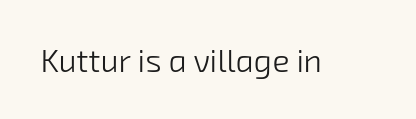
{"serif": "no", "bold": "no", "weight": "light", "width": "normal", "stroke_contrast": "low", "x_height": "medium", "monospaced": "no", "underline": "no", "letter_spacing": "normal", "letter_spacing_em": 0.0, "glyph_px": 32}
